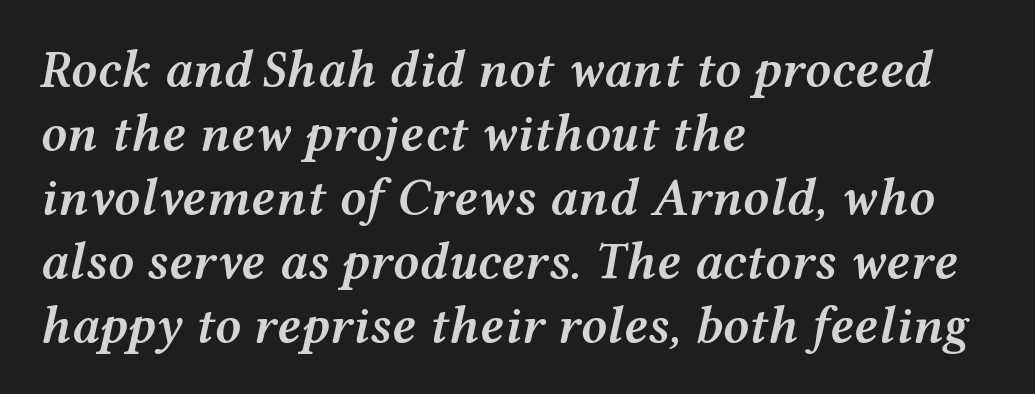
{"italic": "yes", "lean": "right", "slant_degrees": 12, "bold": "semi", "weight": "semibold", "width": "wide", "stroke_contrast": "medium", "x_height": "medium", "monospaced": "no", "underline": "no", "align": "left", "line_spacing_ratio": 1.23, "letter_spacing": "normal", "letter_spacing_em": 0.0, "glyph_px": 52}
